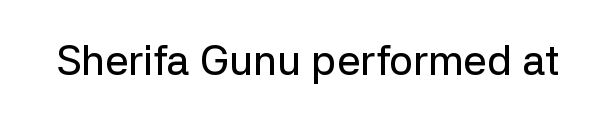
{"serif": "no", "italic": "no", "width": "normal", "stroke_contrast": "low", "x_height": "medium", "monospaced": "no", "underline": "no", "letter_spacing": "normal", "letter_spacing_em": 0.0, "glyph_px": 42}
